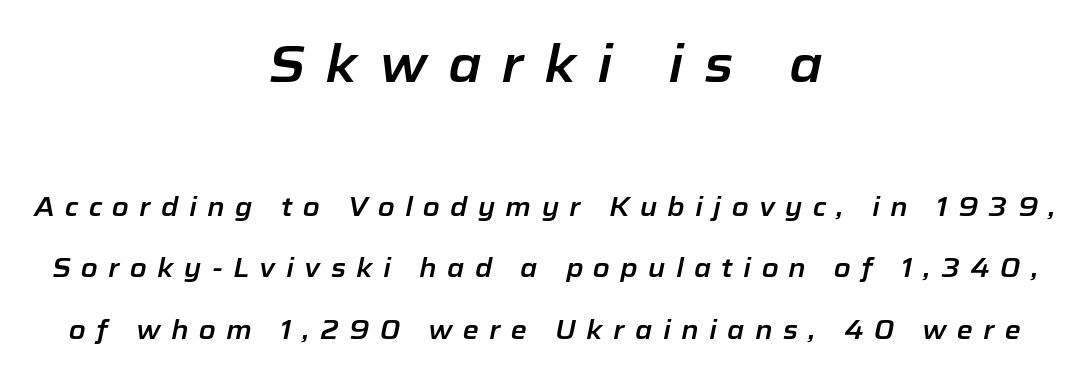
The image shows 51 px text type, italic (leaning right); set centered, loose line spacing (2.37x), unusually wide letter spacing (+0.4 em), not underlined; the first (top) block is 1.96x larger; low stroke contrast and a medium x-height.
